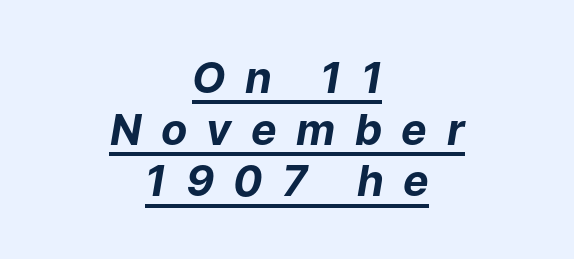
The image shows 43 px bold type, italic (leaning right); set centered, line spacing 1.2x, unusually wide letter spacing (+0.45 em), underlined; low stroke contrast and a medium x-height.
